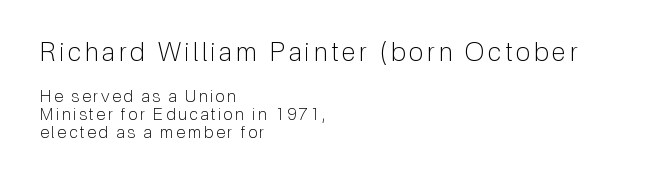
Reading top to bottom, the characters get smaller at the block break. The rendering anchors every line to the left-hand side. Compared with typical paragraphs, the rows here are closer together. Is the stroke heavy? The answer is a plain regular-or-lighter. Tall strokes in this sample are plumb rather than angled.
